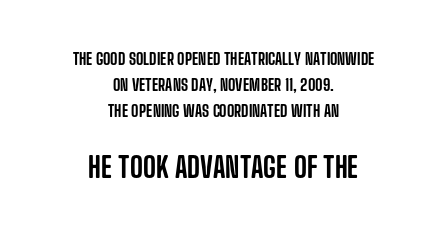
Notice how the passage keeps no hard edge, just a central spine. To sum up the face: it is a sans, with no serifs. This layout puts the modest block above and the oversized block below. Type without underlining. A roman cut, with each character standing at attention. Varying glyph widths throughout — classic text-font behaviour.
